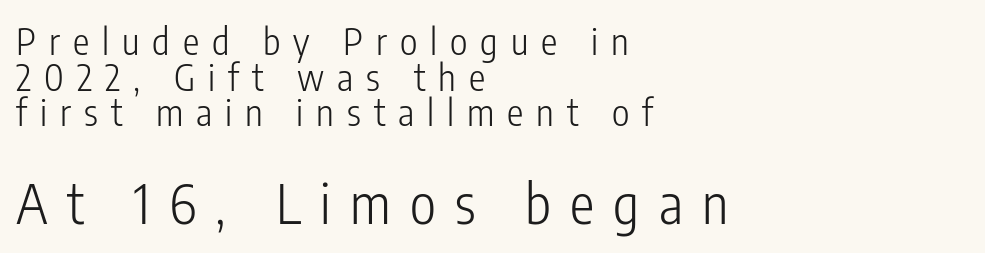
The face used here is proportionally spaced, like ordinary book or web type. No word sits above an underline. This sample trades vertical openness for compactness between lines. The type sits square on the baseline with zero lean.
